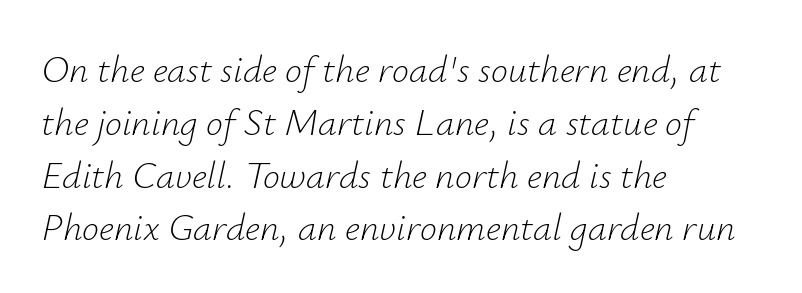
{"italic": "yes", "lean": "right", "slant_degrees": 12, "bold": "no", "weight": "light", "width": "normal", "stroke_contrast": "low", "x_height": "small", "monospaced": "no", "underline": "no", "align": "left", "line_spacing": "normal", "line_spacing_ratio": 1.39, "letter_spacing": "normal", "letter_spacing_em": 0.0, "glyph_px": 38}
